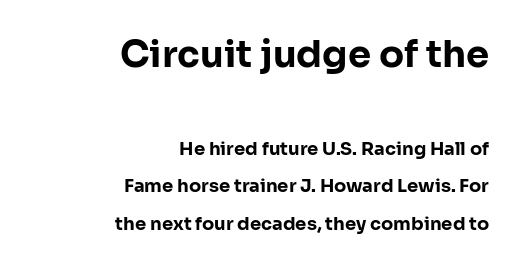
{"serif": "no", "italic": "no", "bold": "yes", "weight": "bold", "width": "normal", "stroke_contrast": "low", "x_height": "medium", "monospaced": "no", "underline": "no", "align": "right", "line_spacing": "loose", "line_spacing_ratio": 2.07, "letter_spacing": "normal", "letter_spacing_em": 0.0, "larger_block": "first", "size_ratio": 2.06, "glyph_px": 37}
